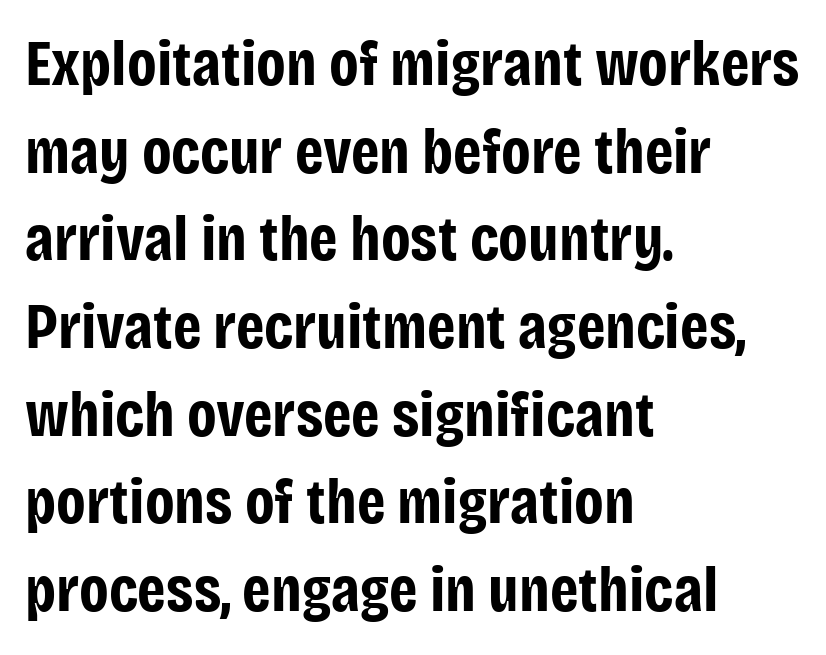
Q: Is the text bold? A: Yes.
Q: Is the text italic (slanted)? A: No, it is upright.
Q: Is the typeface a serif or a sans-serif typeface? A: Sans-serif.
Q: Is the text underlined? A: No.
Q: How is the paragraph aligned? A: Left-aligned.
Q: Is the spacing between letters normal or unusually wide? A: Normal.
Q: Is the spacing between lines tight, normal or loose? A: Normal.
Q: Width (condensed, normal, or wide)? A: Condensed.
Q: Stroke contrast? A: Low.
Q: x-height? A: Large.
Q: Monospaced? A: No.
